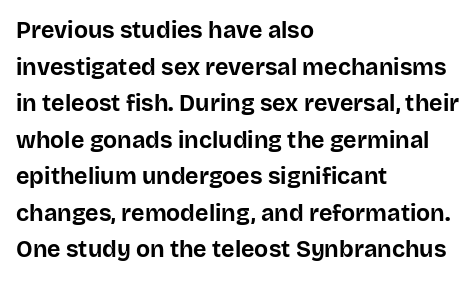
The image shows 23 px bold type, upright; set left-aligned, normal line spacing (1.59x), normal letter spacing, not underlined.
